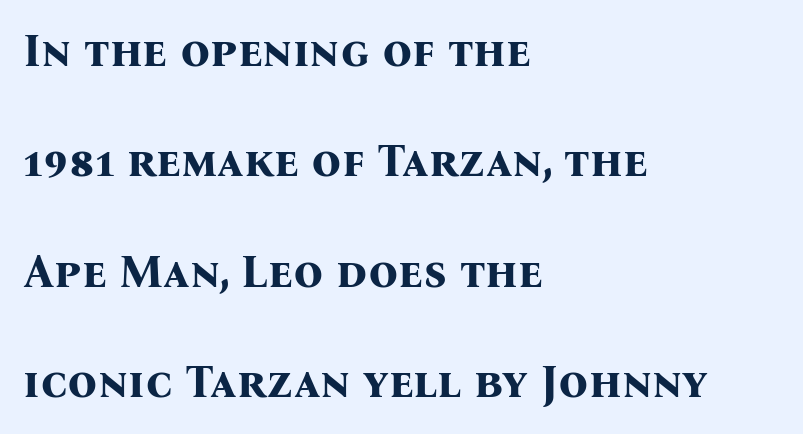
The image shows 46 px bold serif type, upright; set left-aligned, loose line spacing (2.4x), normal letter spacing, not underlined; medium stroke contrast and a medium x-height.
